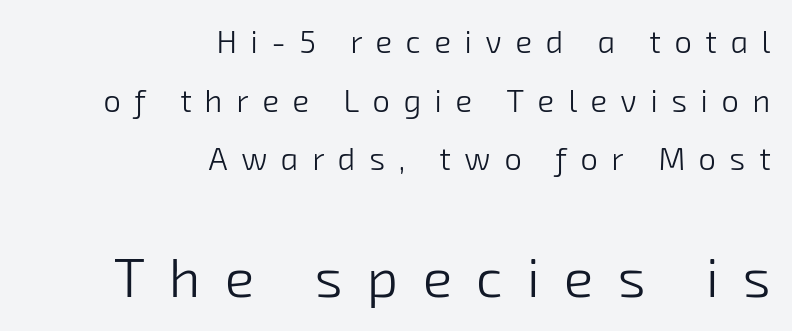
Does the copy run flush right? Yes — the right margin is perfectly even. Just letters on the line, the space beneath them empty. Tracking value appears strongly positive — letters spread wide. The more generous point size was reserved for the lower chunk.
